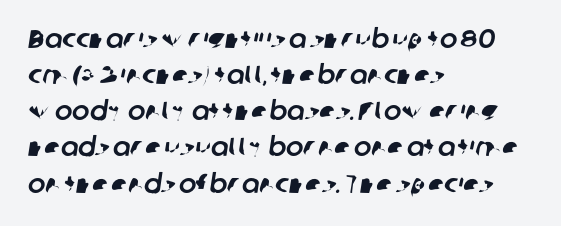
The image shows 26 px text type; set left-aligned, normal line spacing (1.39x), normal letter spacing, not underlined.
